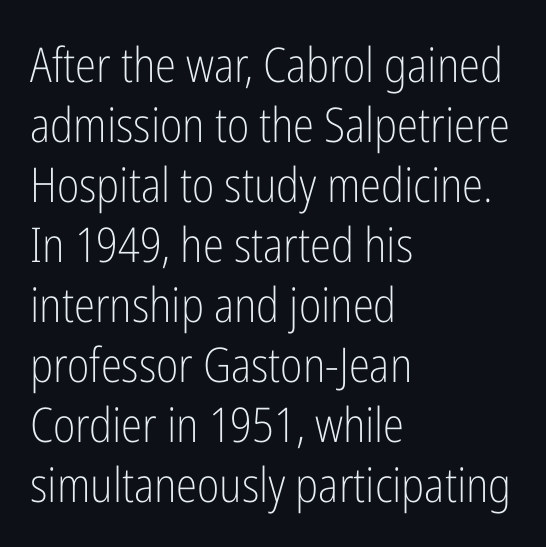
Q: Is the text bold? A: No.
Q: Is the text italic (slanted)? A: No, it is upright.
Q: Is the typeface a serif or a sans-serif typeface? A: Sans-serif.
Q: Is the text underlined? A: No.
Q: How is the paragraph aligned? A: Left-aligned.
Q: Is the spacing between letters normal or unusually wide? A: Normal.
Q: Is the spacing between lines tight, normal or loose? A: Normal.
Q: Width (condensed, normal, or wide)? A: Condensed.
Q: Stroke contrast? A: Low.
Q: x-height? A: Medium.
Q: Monospaced? A: No.
